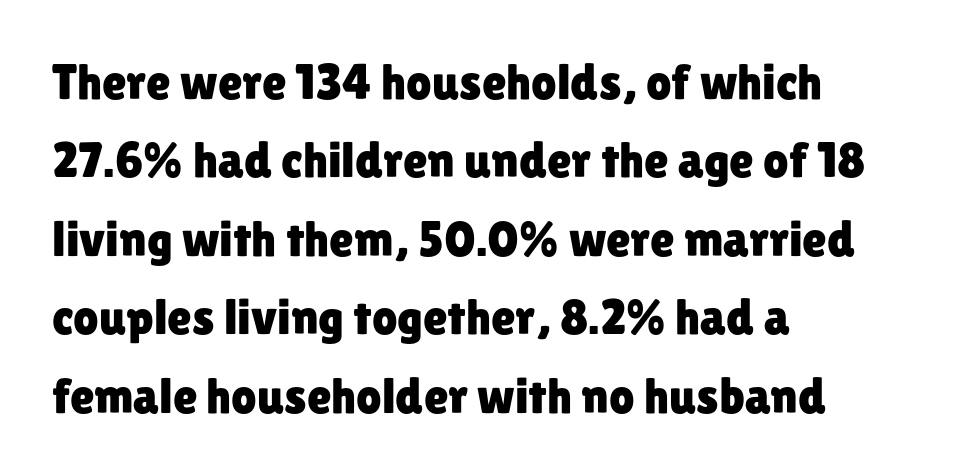
Posture: straight, roman, zero tilt. Note the varied advance widths — an 'i' is clearly narrower than an 'm'. Quick note: interline space is typical. The passage shown is not underscored anywhere. A student would call this left alignment; a typographer would say flush left, rag right.
